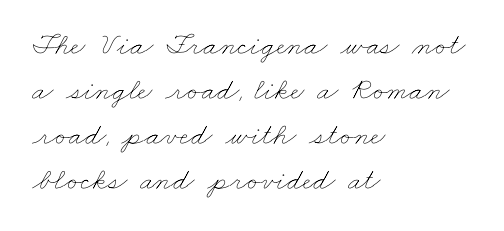
The image shows 31 px thin, wide type; set left-aligned, normal line spacing (1.45x), normal letter spacing, not underlined; low stroke contrast and a small x-height.
